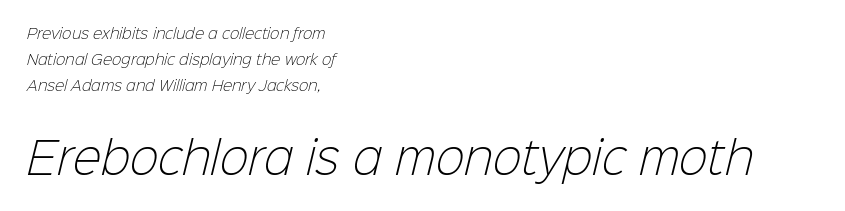
Q: Is the text bold? A: No.
Q: Is the typeface a serif or a sans-serif typeface? A: Sans-serif.
Q: Is the text underlined? A: No.
Q: How is the paragraph aligned? A: Left-aligned.
Q: Is the spacing between letters normal or unusually wide? A: Normal.
Q: Which block of text is set in a larger size, the first (top) or the second (bottom)? A: The second (bottom) one.
Q: Width (condensed, normal, or wide)? A: Normal.
Q: Stroke contrast? A: Low.
Q: x-height? A: Medium.
Q: Monospaced? A: No.
